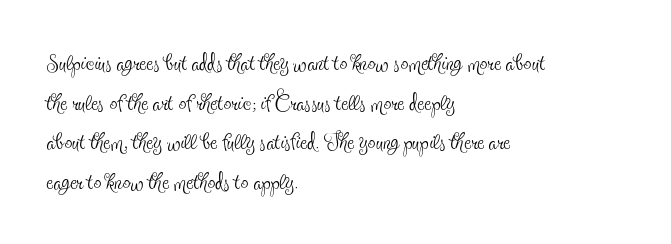
{"serif": "yes", "bold": "no", "weight": "thin", "width": "condensed", "x_height": "small", "monospaced": "no", "underline": "no", "align": "left", "line_spacing": "normal", "line_spacing_ratio": 1.28, "letter_spacing": "normal", "letter_spacing_em": 0.0, "glyph_px": 31}
